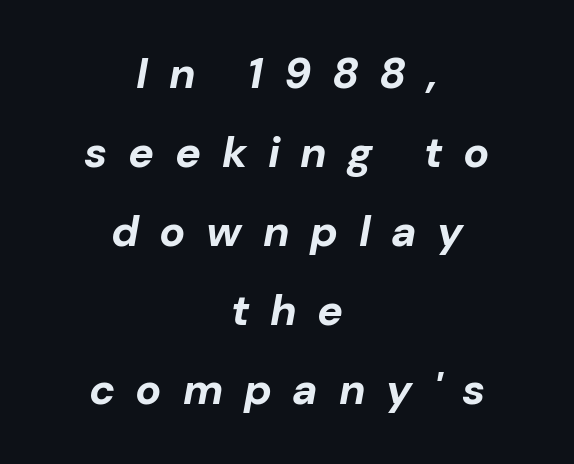
Q: Is the text bold? A: Yes.
Q: Is the text italic (slanted)? A: Yes, it leans right by about 10 degrees.
Q: Is the text underlined? A: No.
Q: How is the paragraph aligned? A: Centered.
Q: Is the spacing between letters normal or unusually wide? A: Unusually wide.
Q: Width (condensed, normal, or wide)? A: Normal.
Q: Stroke contrast? A: Low.
Q: x-height? A: Medium.
Q: Monospaced? A: No.
